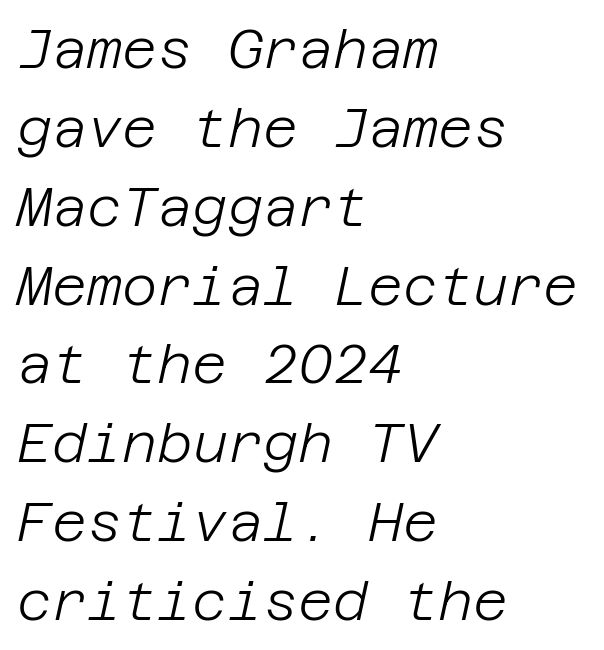
Q: Is the text bold? A: No.
Q: Is the text italic (slanted)? A: Yes, it leans right by about 12 degrees.
Q: Is the text underlined? A: No.
Q: How is the paragraph aligned? A: Left-aligned.
Q: Is the spacing between letters normal or unusually wide? A: Normal.
Q: Is the spacing between lines tight, normal or loose? A: Normal.
Q: Width (condensed, normal, or wide)? A: Normal.
Q: Stroke contrast? A: Low.
Q: x-height? A: Large.
